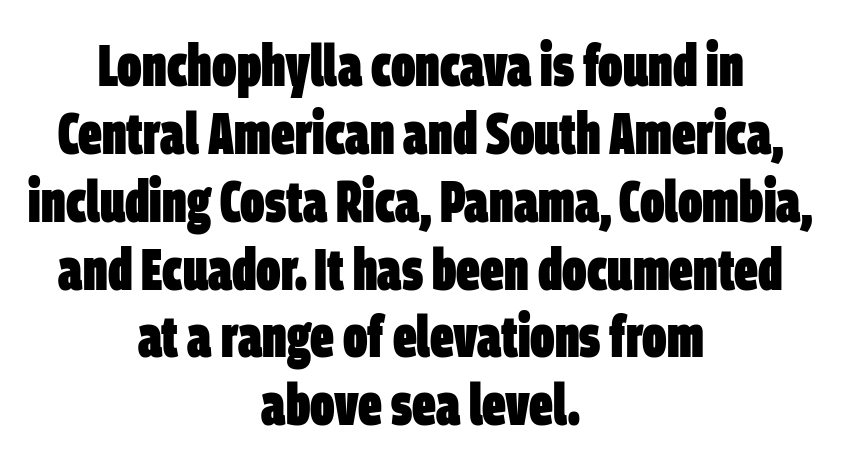
{"serif": "no", "bold": "yes", "weight": "heavy", "width": "condensed", "stroke_contrast": "low", "x_height": "large", "monospaced": "no", "underline": "no", "align": "center", "line_spacing": "tight", "line_spacing_ratio": 1.15, "letter_spacing": "normal", "letter_spacing_em": 0.0, "glyph_px": 59}
